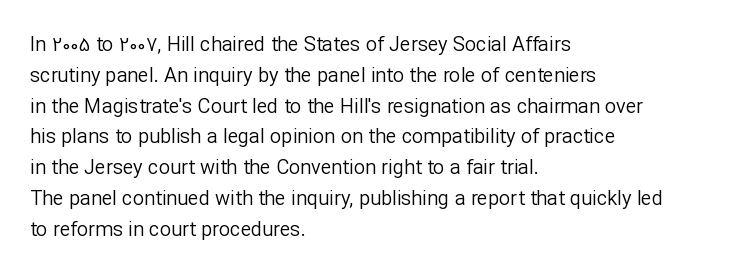
{"italic": "no", "bold": "no", "underline": "no", "align": "left", "line_spacing": "normal", "line_spacing_ratio": 1.54, "letter_spacing": "normal", "letter_spacing_em": 0.0, "glyph_px": 20}
